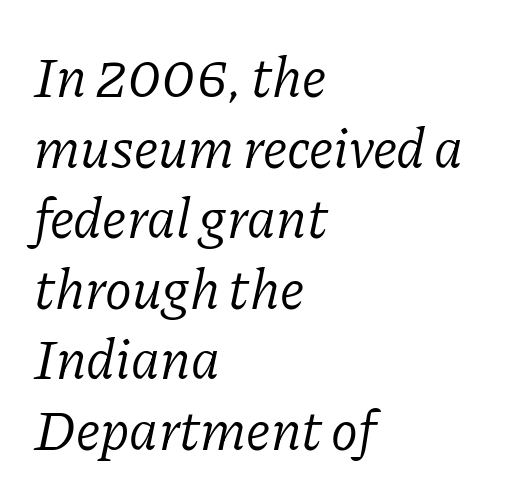
Q: Is the text bold? A: No.
Q: Is the text italic (slanted)? A: Yes, it leans right by about 11 degrees.
Q: Is the typeface a serif or a sans-serif typeface? A: Serif.
Q: Is the text underlined? A: No.
Q: How is the paragraph aligned? A: Left-aligned.
Q: Is the spacing between letters normal or unusually wide? A: Normal.
Q: Is the spacing between lines tight, normal or loose? A: Normal.
Q: Width (condensed, normal, or wide)? A: Normal.
Q: Stroke contrast? A: Low.
Q: x-height? A: Medium.
Q: Monospaced? A: No.
